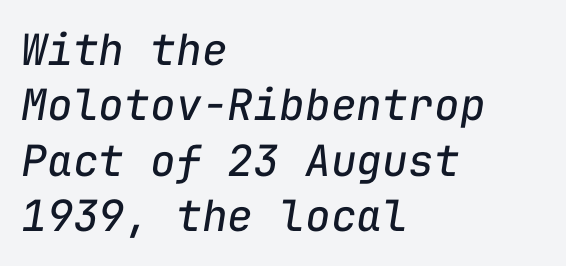
{"italic": "yes", "lean": "right", "slant_degrees": 9, "bold": "no", "weight": "regular", "width": "normal", "stroke_contrast": "low", "x_height": "medium", "monospaced": "yes", "underline": "no", "align": "left", "line_spacing": "normal", "line_spacing_ratio": 1.29, "letter_spacing": "normal", "letter_spacing_em": 0.0, "glyph_px": 43}
